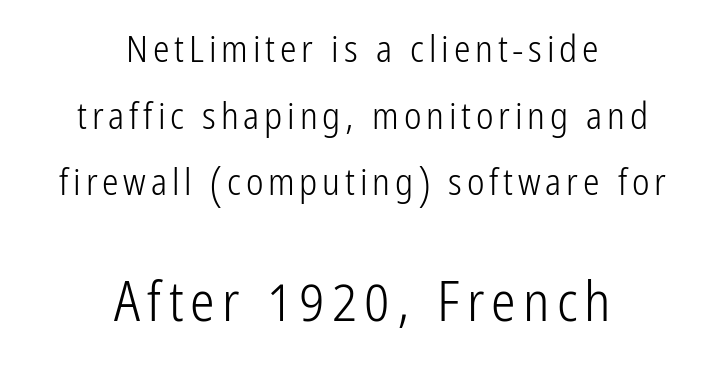
The image shows 55 px light, condensed sans-serif type, upright; set centered, line spacing 1.8x, not underlined; the second (bottom) block is 1.49x larger; low stroke contrast and a medium x-height.
